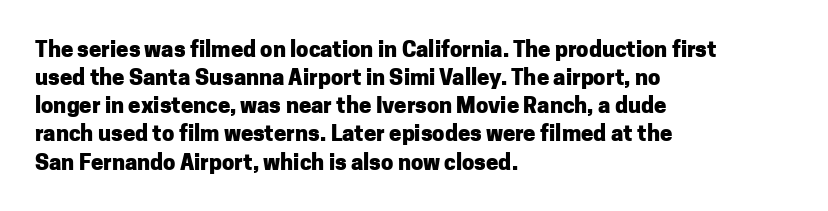
The image shows 22 px bold type, upright; set left-aligned, normal line spacing (1.28x), normal letter spacing, not underlined.
